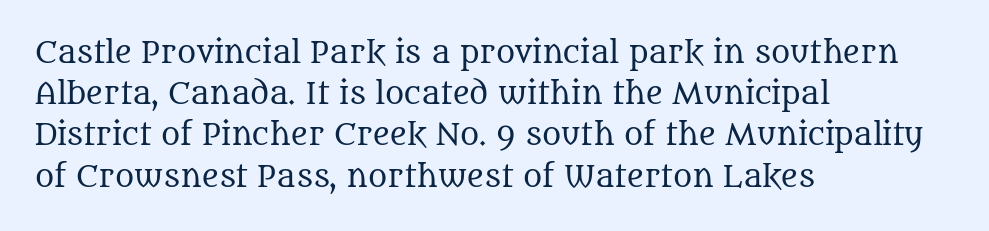
{"serif": "yes", "italic": "no", "bold": "no", "weight": "regular", "width": "normal", "stroke_contrast": "medium", "x_height": "large", "monospaced": "no", "underline": "no", "align": "left", "line_spacing": "normal", "line_spacing_ratio": 1.42, "letter_spacing": "normal", "letter_spacing_em": 0.0, "glyph_px": 29}
